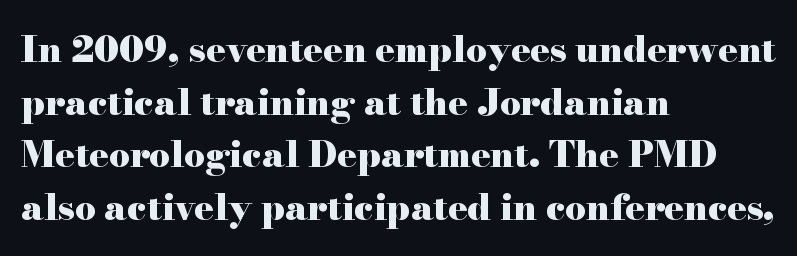
The image shows 36 px heavy, wide serif type, upright; set left-aligned, normal line spacing (1.46x), normal letter spacing, not underlined; high stroke contrast and a small x-height.
